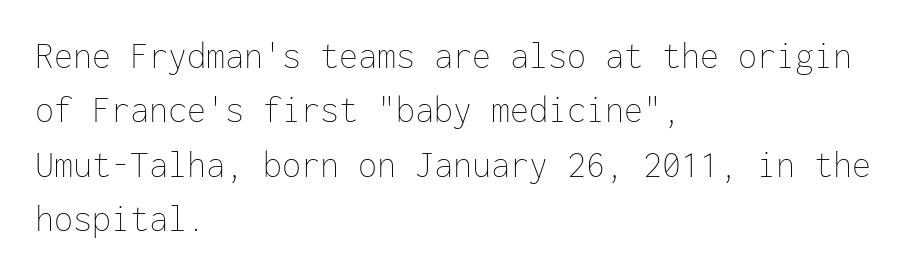
{"italic": "no", "bold": "no", "weight": "thin", "width": "normal", "stroke_contrast": "low", "x_height": "medium", "monospaced": "yes", "underline": "no", "align": "left", "line_spacing": "normal", "line_spacing_ratio": 1.43, "letter_spacing": "normal", "letter_spacing_em": 0.0, "glyph_px": 38}
